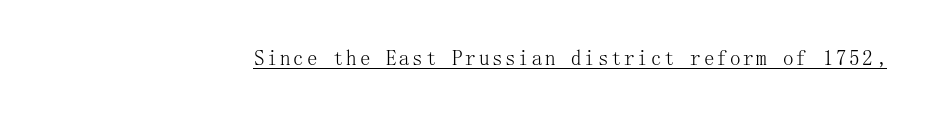
The image shows 21 px text type, upright; set underlined.
